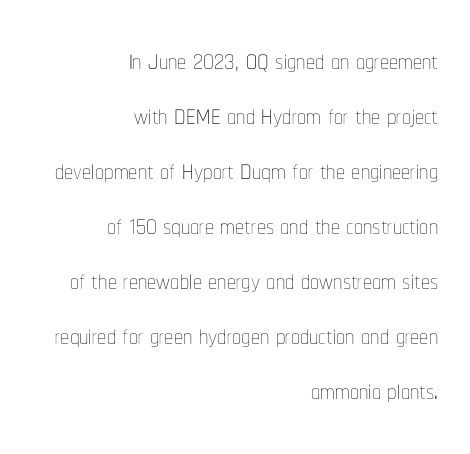
Look at the tracking — it's just the regular setting, nothing added. Descender tails drop into unmarked territory. Vertically, the passage feels balanced, rows spaced as you'd expect. The letters advance in unequal steps, a hallmark of proportional type.
